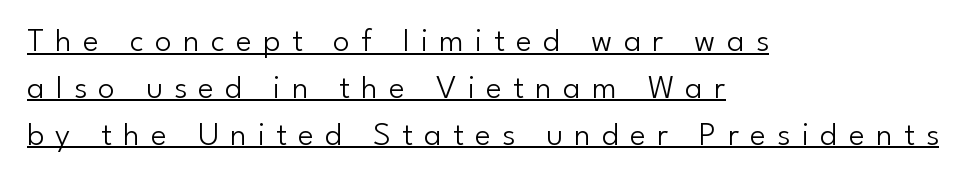
{"serif": "no", "italic": "no", "bold": "no", "weight": "light", "width": "normal", "stroke_contrast": "low", "x_height": "small", "monospaced": "no", "underline": "yes", "align": "left", "line_spacing": "normal", "line_spacing_ratio": 1.38, "letter_spacing": "wide", "letter_spacing_em": 0.33, "glyph_px": 34}
